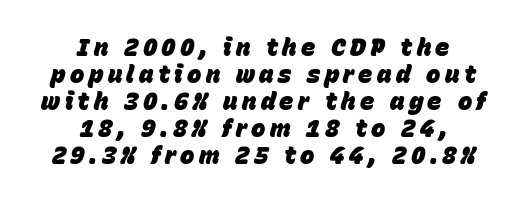
The image shows 24 px bold type, italic (leaning right); set centered, tight line spacing (1.13x), not underlined.
